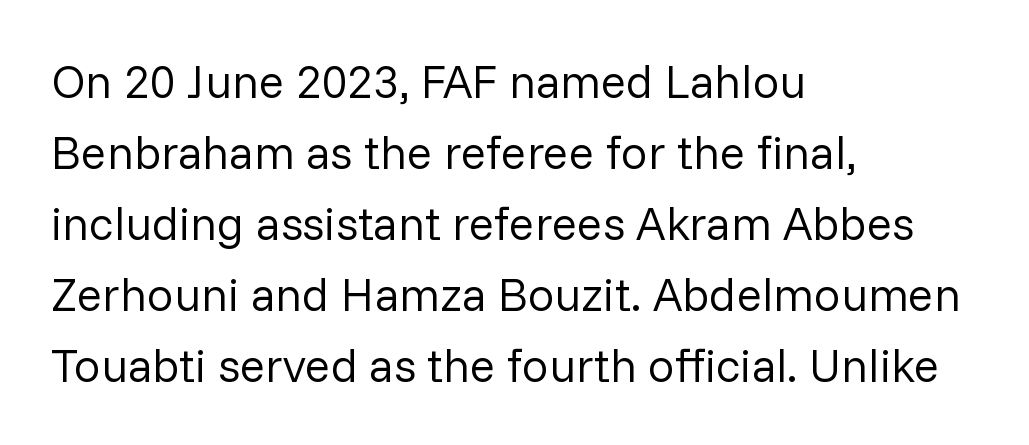
Q: Is the text bold? A: No.
Q: Is the text italic (slanted)? A: No, it is upright.
Q: Is the typeface a serif or a sans-serif typeface? A: Sans-serif.
Q: Is the text underlined? A: No.
Q: How is the paragraph aligned? A: Left-aligned.
Q: Is the spacing between letters normal or unusually wide? A: Normal.
Q: Is the spacing between lines tight, normal or loose? A: Normal.
Q: Width (condensed, normal, or wide)? A: Normal.
Q: Stroke contrast? A: Low.
Q: x-height? A: Medium.
Q: Monospaced? A: No.
